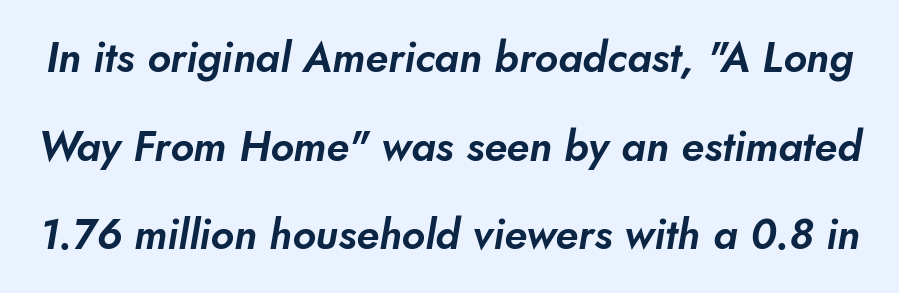
{"serif": "no", "width": "normal", "stroke_contrast": "low", "x_height": "small", "monospaced": "no", "underline": "no", "line_spacing": "loose", "line_spacing_ratio": 2.11, "letter_spacing": "normal", "letter_spacing_em": 0.0, "glyph_px": 42}
